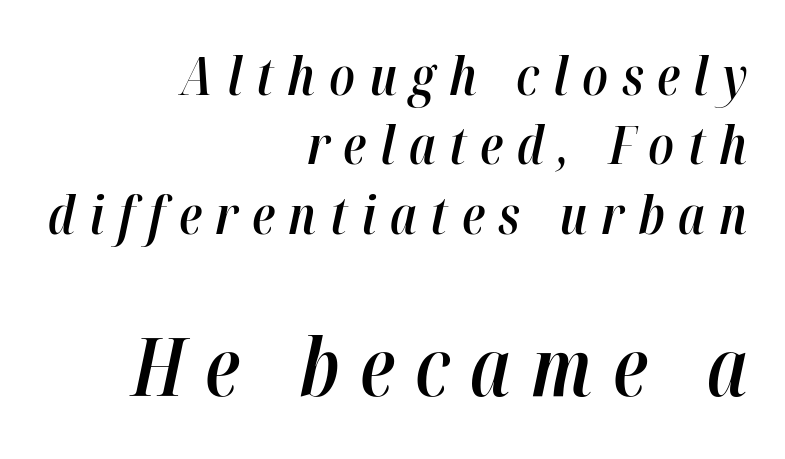
Q: Is the text bold? A: Semi-bold.
Q: Is the text italic (slanted)? A: Yes, it leans right by about 12 degrees.
Q: Is the text underlined? A: No.
Q: How is the paragraph aligned? A: Right-aligned.
Q: Is the spacing between letters normal or unusually wide? A: Unusually wide.
Q: Is the spacing between lines tight, normal or loose? A: Normal.
Q: Which block of text is set in a larger size, the first (top) or the second (bottom)? A: The second (bottom) one.
Q: Width (condensed, normal, or wide)? A: Condensed.
Q: Stroke contrast? A: High.
Q: x-height? A: Medium.
Q: Monospaced? A: No.
